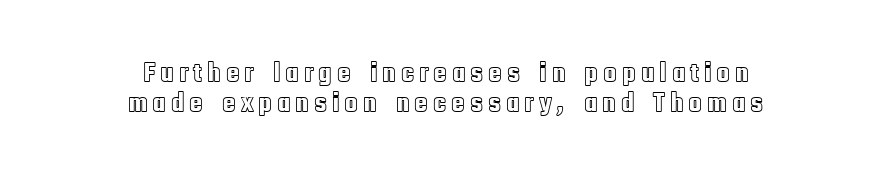
The space between consecutive lines is stingy. The rendering uses natural spacing where letterforms have individual widths. Centered paragraph, ragged on both sides. Glance below the letters and you will spot only blank space.
